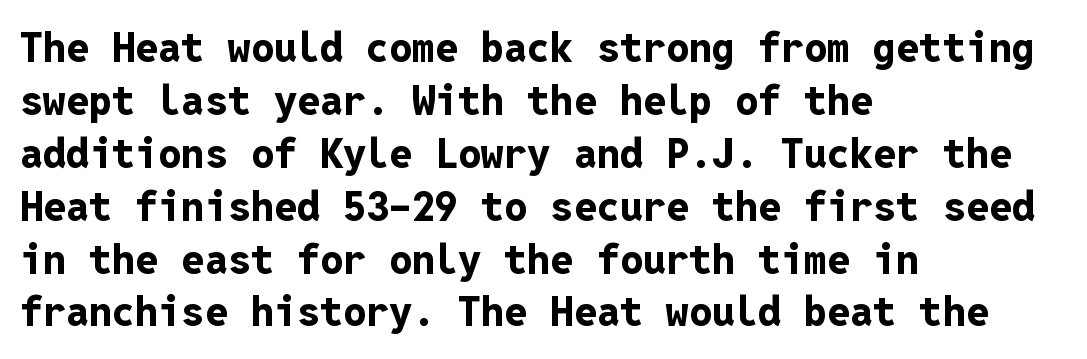
These lines are set flush left with a ragged right edge. Plain, unruled lines of type. You could count columns in this text — the font is strictly monospaced. Vertically, the passage feels balanced, rows spaced as you'd expect. Glyph-to-glyph distance matches everyday printed text.
